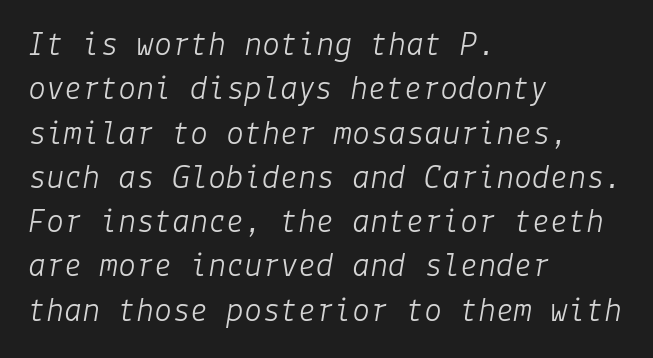
Students, note that the glyphs here touch the page at normal intervals. Weight: not bold — regular or lighter. This rendering uses left alignment, leaving the right contour irregular. Underline: absent. Would a proofreader flag this as italicized? Yes.
